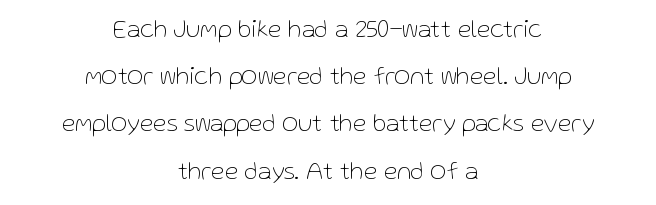
Q: Is the text bold? A: No.
Q: Is the text italic (slanted)? A: No, it is upright.
Q: Is the text underlined? A: No.
Q: How is the paragraph aligned? A: Centered.
Q: Is the spacing between letters normal or unusually wide? A: Normal.
